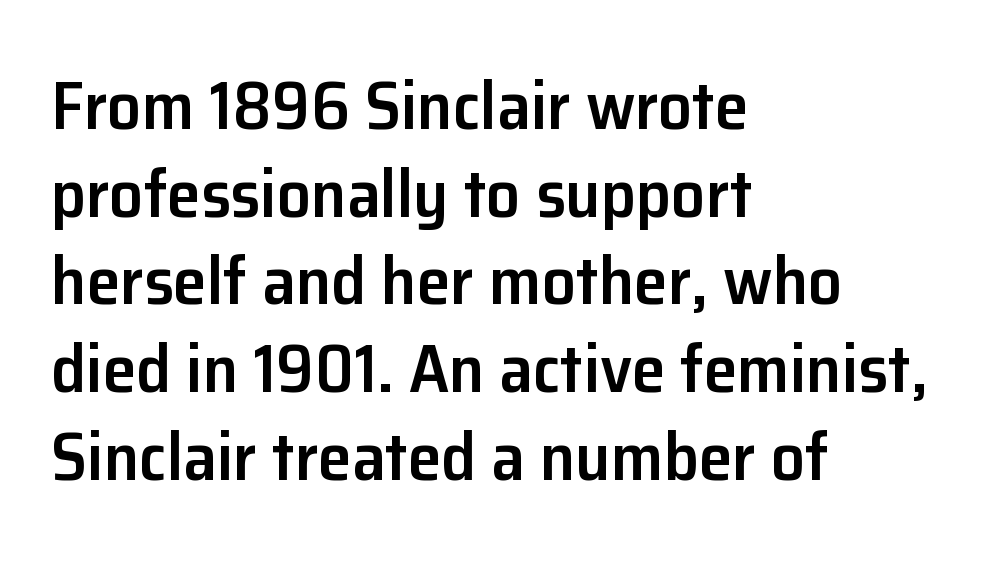
{"serif": "no", "italic": "no", "bold": "semi", "weight": "semibold", "width": "normal", "stroke_contrast": "low", "x_height": "medium", "monospaced": "no", "underline": "no", "align": "left", "line_spacing": "normal", "line_spacing_ratio": 1.29, "letter_spacing": "normal", "letter_spacing_em": 0.0, "glyph_px": 68}
